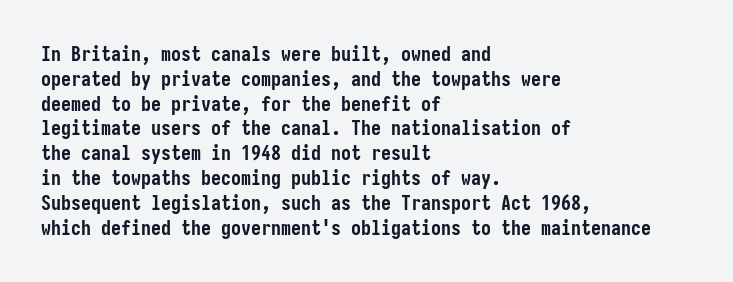
Q: Is the text bold? A: Yes.
Q: Is the text italic (slanted)? A: No, it is upright.
Q: Is the text underlined? A: No.
Q: How is the paragraph aligned? A: Left-aligned.
Q: Is the spacing between letters normal or unusually wide? A: Normal.
